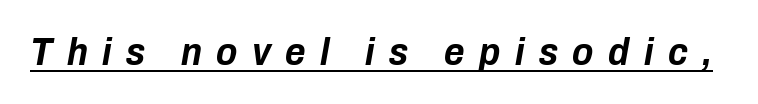
{"italic": "yes", "lean": "right", "slant_degrees": 10, "bold": "yes", "weight": "bold", "width": "condensed", "stroke_contrast": "low", "x_height": "medium", "monospaced": "no", "underline": "yes", "letter_spacing": "wide", "letter_spacing_em": 0.37, "glyph_px": 39}
